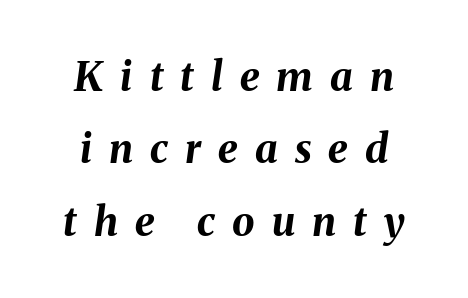
No word sits above an underline. Think of a printed novel: that variable character pitch is what you see here. Short note: letters widely spaced. Each glyph is drawn with heavy, bold strokes. The font's italic variant was chosen for this text.
